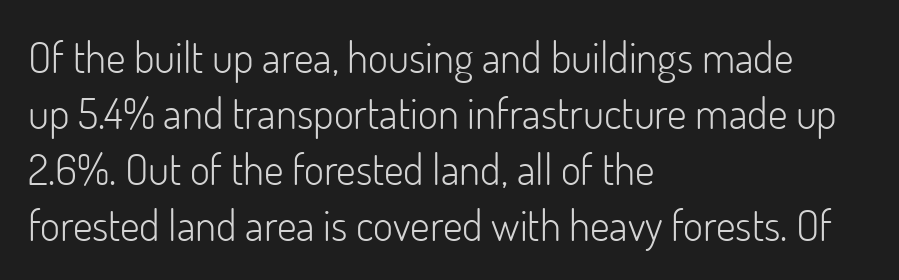
Q: Is the text bold? A: No.
Q: Is the text italic (slanted)? A: No, it is upright.
Q: Is the typeface a serif or a sans-serif typeface? A: Sans-serif.
Q: Is the text underlined? A: No.
Q: How is the paragraph aligned? A: Left-aligned.
Q: Is the spacing between letters normal or unusually wide? A: Normal.
Q: Is the spacing between lines tight, normal or loose? A: Normal.
Q: Width (condensed, normal, or wide)? A: Normal.
Q: Stroke contrast? A: Low.
Q: x-height? A: Small.
Q: Monospaced? A: No.
